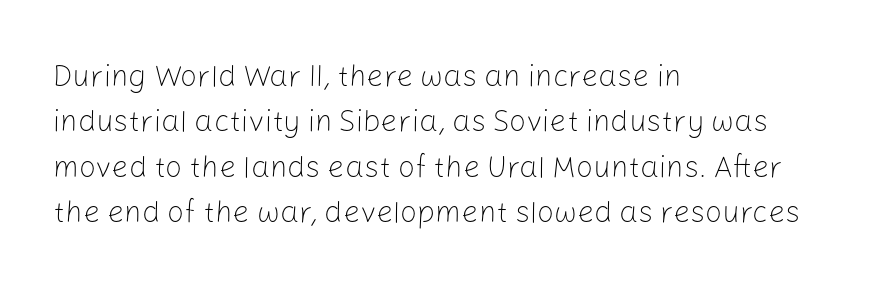
Q: Is the text bold? A: No.
Q: Is the text italic (slanted)? A: No, it is upright.
Q: Is the typeface a serif or a sans-serif typeface? A: Sans-serif.
Q: Is the text underlined? A: No.
Q: How is the paragraph aligned? A: Left-aligned.
Q: Is the spacing between letters normal or unusually wide? A: Normal.
Q: Is the spacing between lines tight, normal or loose? A: Normal.
Q: Width (condensed, normal, or wide)? A: Normal.
Q: Stroke contrast? A: Low.
Q: x-height? A: Medium.
Q: Monospaced? A: No.
